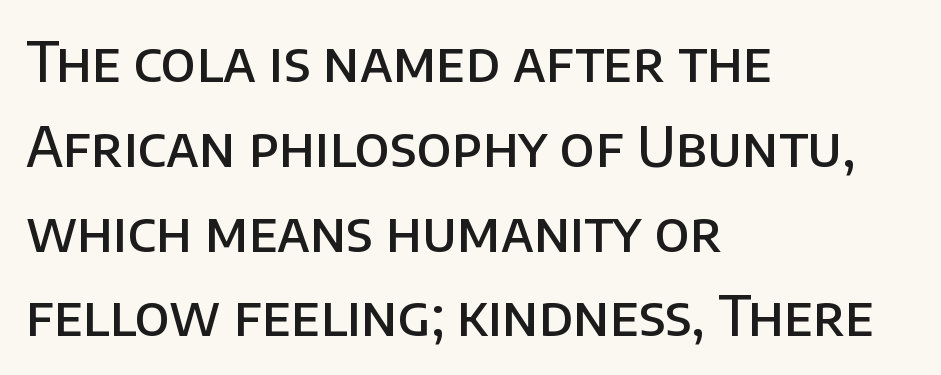
{"serif": "no", "italic": "no", "bold": "semi", "weight": "semibold", "width": "normal", "stroke_contrast": "low", "x_height": "large", "monospaced": "no", "underline": "no", "align": "left", "line_spacing": "normal", "line_spacing_ratio": 1.57, "letter_spacing": "normal", "letter_spacing_em": 0.0, "glyph_px": 54}
